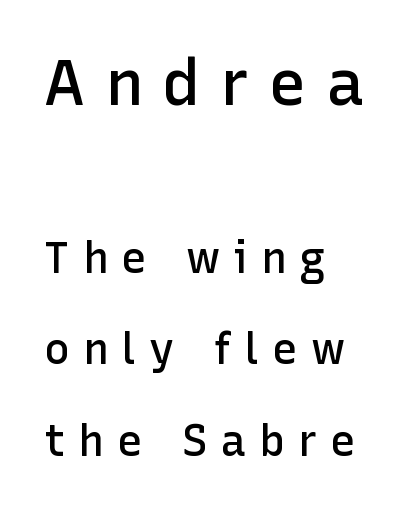
Q: Is the text bold? A: Semi-bold.
Q: Is the text italic (slanted)? A: No, it is upright.
Q: Is the typeface a serif or a sans-serif typeface? A: Sans-serif.
Q: Is the text underlined? A: No.
Q: How is the paragraph aligned? A: Left-aligned.
Q: Is the spacing between letters normal or unusually wide? A: Unusually wide.
Q: Is the spacing between lines tight, normal or loose? A: Loose.
Q: Which block of text is set in a larger size, the first (top) or the second (bottom)? A: The first (top) one.
Q: Width (condensed, normal, or wide)? A: Normal.
Q: Stroke contrast? A: Low.
Q: x-height? A: Medium.
Q: Monospaced? A: No.
